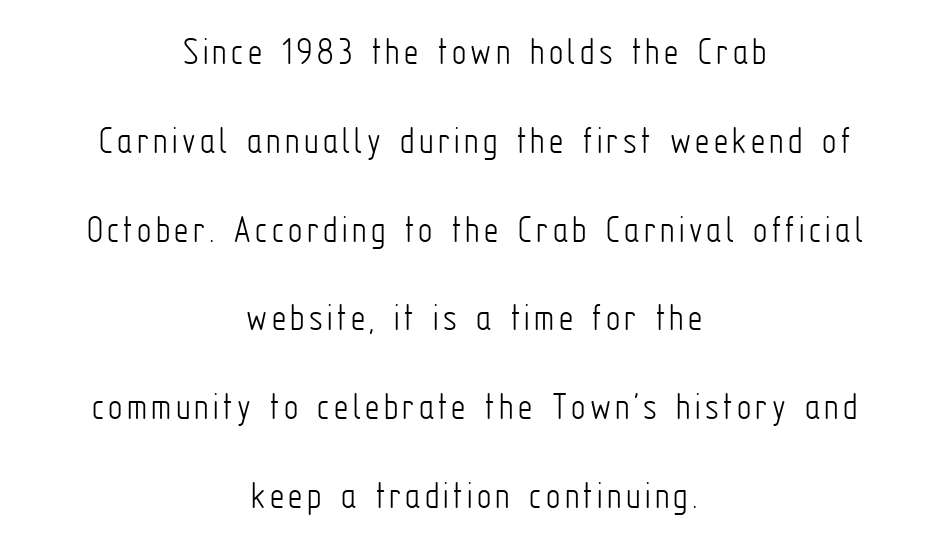
{"serif": "no", "italic": "no", "bold": "no", "weight": "light", "width": "condensed", "stroke_contrast": "low", "x_height": "medium", "monospaced": "no", "underline": "no", "align": "center", "line_spacing": "loose", "line_spacing_ratio": 2.22, "glyph_px": 40}
